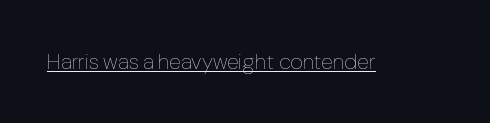
Does a line run under the words? Yes, clearly. Each word holds together tightly as a unit, with standard inter-letter gaps. When letters stand straight like this, we call the style roman or upright. Compared with a typical body face, this is equally light or lighter still.
